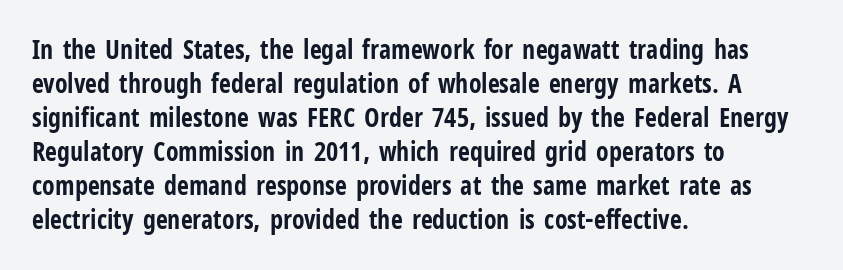
The image shows 26 px bold type, upright; set left-aligned, normal line spacing (1.31x), normal letter spacing, not underlined.
